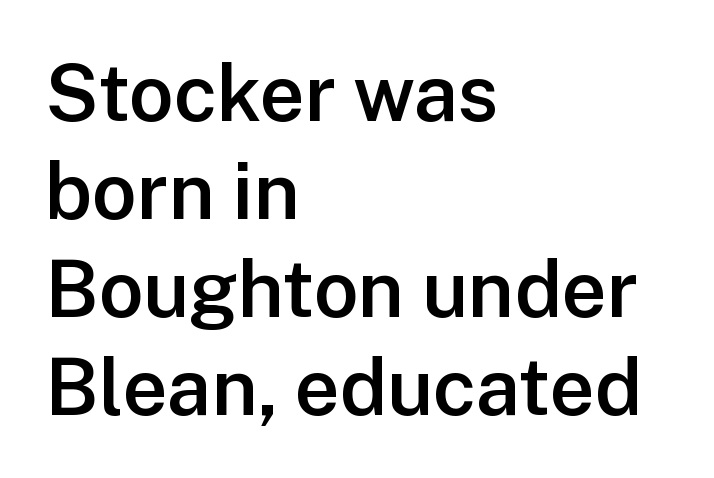
The image shows 79 px semibold sans-serif type, upright; set left-aligned, line spacing 1.24x, normal letter spacing, not underlined; low stroke contrast and a medium x-height.
